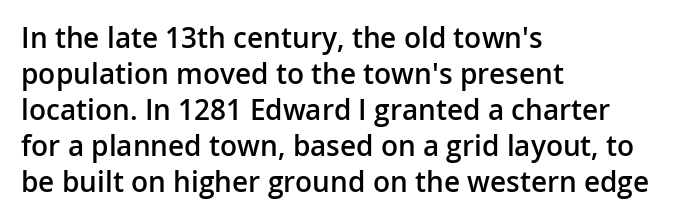
One-word summary of the alignment: left. The sample has been set in demibold, a notch under bold. Italic? Not at all — the glyphs are vertical. A normal amount of white space separates one row of letters from the next.
